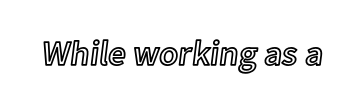
Q: Is the text italic (slanted)? A: Yes.
Q: Is the text underlined? A: No.
Q: Is the spacing between letters normal or unusually wide? A: Normal.
Q: Width (condensed, normal, or wide)? A: Normal.
Q: x-height? A: Medium.
Q: Monospaced? A: No.
